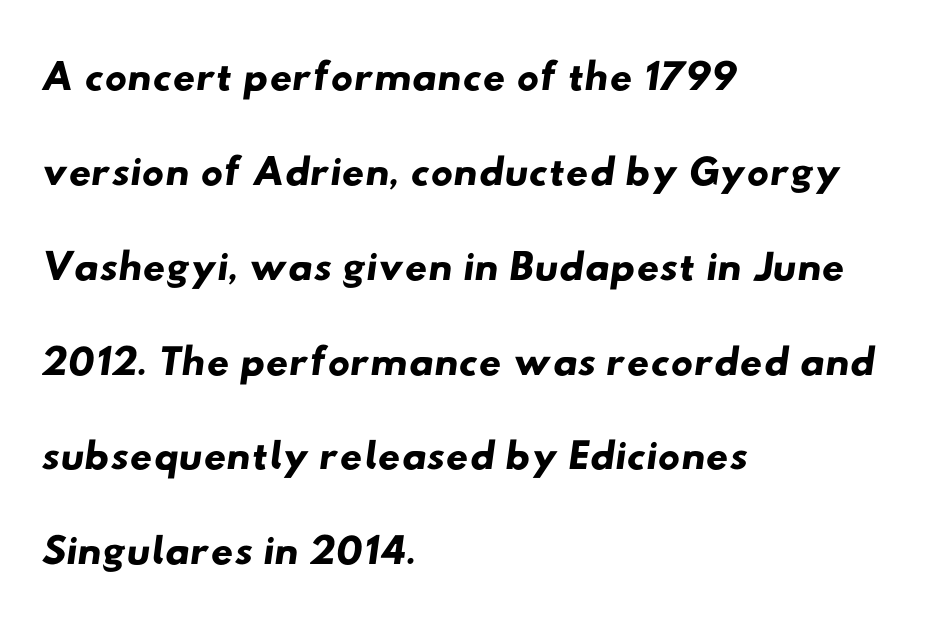
Q: Is the typeface a serif or a sans-serif typeface? A: Sans-serif.
Q: Is the text underlined? A: No.
Q: How is the paragraph aligned? A: Left-aligned.
Q: Is the spacing between letters normal or unusually wide? A: Normal.
Q: Is the spacing between lines tight, normal or loose? A: Normal.
Q: Width (condensed, normal, or wide)? A: Wide.
Q: Stroke contrast? A: Low.
Q: x-height? A: Small.
Q: Monospaced? A: No.
